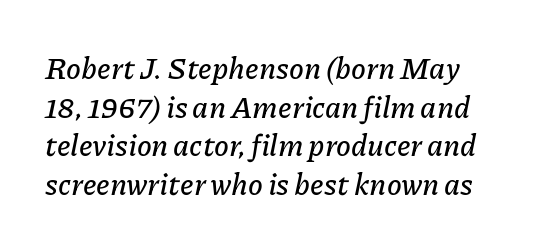
{"italic": "yes", "lean": "right", "slant_degrees": 11, "width": "normal", "stroke_contrast": "low", "x_height": "medium", "monospaced": "no", "underline": "no", "line_spacing": "normal", "line_spacing_ratio": 1.29, "letter_spacing": "normal", "letter_spacing_em": 0.0, "glyph_px": 30}
